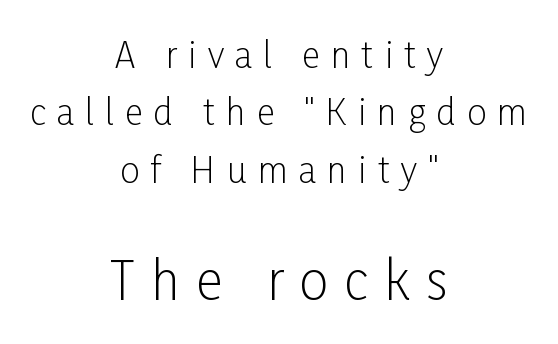
Typesetter's note — lower block bumped up in size, upper block left smaller. Normally led — the rows are evenly, conventionally spaced. Looks like regular typesetting: each glyph gets only the width it needs. The words here are not underlined. Upright lettering throughout. The characters display no serif detailing; their extremities are plain.
